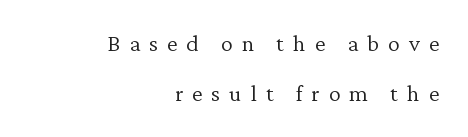
The image shows 24 px text type, upright; set right-aligned, loose line spacing (2.1x), unusually wide letter spacing (+0.37 em), not underlined.
